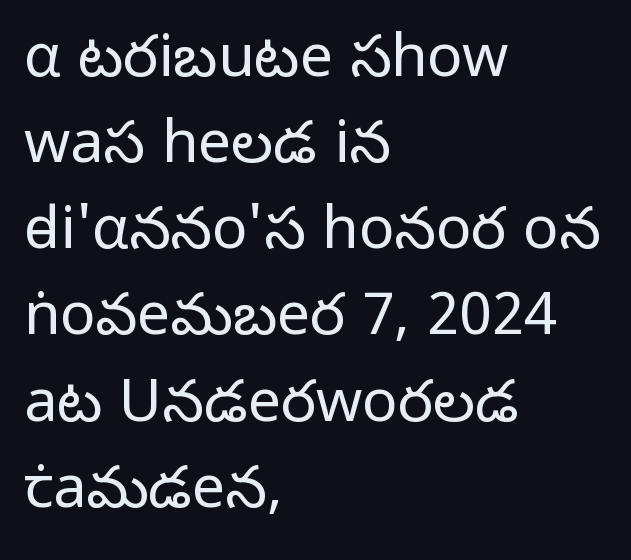
The image shows 59 px light sans-serif type, upright; set left-aligned, normal line spacing (1.46x), normal letter spacing, not underlined; low stroke contrast and a medium x-height.
